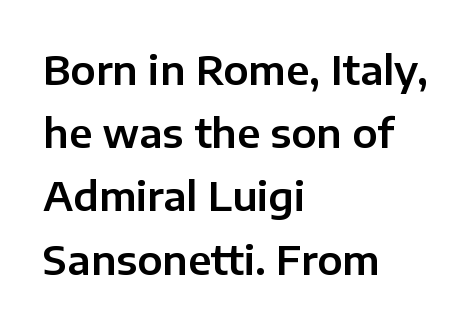
Vertically, the passage feels balanced, rows spaced as you'd expect. Ordinary non-slanted type is in use. Nobody drew a line under any word here. The rendering keeps characters at their native spacing. Line beginnings align vertically; line endings do not.
